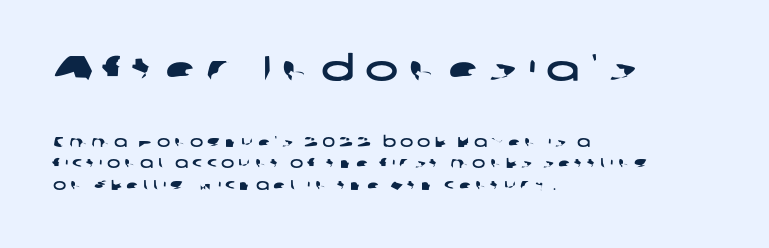
{"serif": "no", "width": "wide", "stroke_contrast": "low", "x_height": "medium", "monospaced": "no", "underline": "no", "align": "left", "line_spacing": "normal", "line_spacing_ratio": 1.56, "letter_spacing": "wide", "letter_spacing_em": 0.31, "larger_block": "first", "size_ratio": 2.5, "glyph_px": 35}
